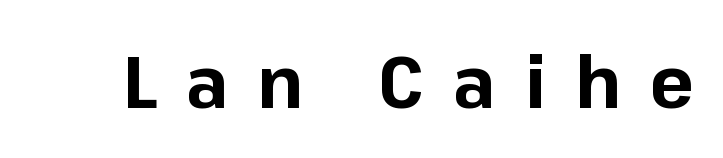
{"serif": "no", "italic": "no", "bold": "yes", "weight": "bold", "width": "normal", "stroke_contrast": "low", "x_height": "medium", "monospaced": "no", "underline": "no", "letter_spacing": "wide", "letter_spacing_em": 0.4, "glyph_px": 73}
